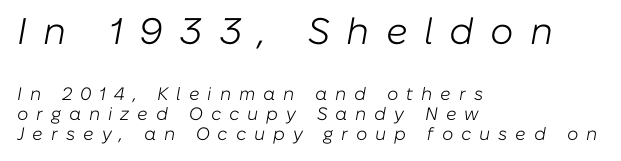
The image shows 37 px light type, italic (leaning right); set left-aligned, tight line spacing (1.1x), unusually wide letter spacing (+0.44 em), not underlined; the first (top) block is 2.06x larger; low stroke contrast and a medium x-height.
